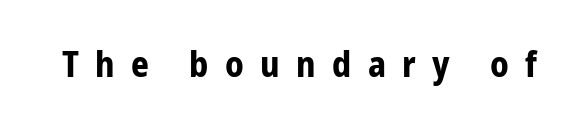
{"serif": "no", "italic": "no", "bold": "yes", "weight": "bold", "width": "condensed", "stroke_contrast": "low", "x_height": "medium", "monospaced": "no", "underline": "no", "letter_spacing": "wide", "letter_spacing_em": 0.47, "glyph_px": 35}
